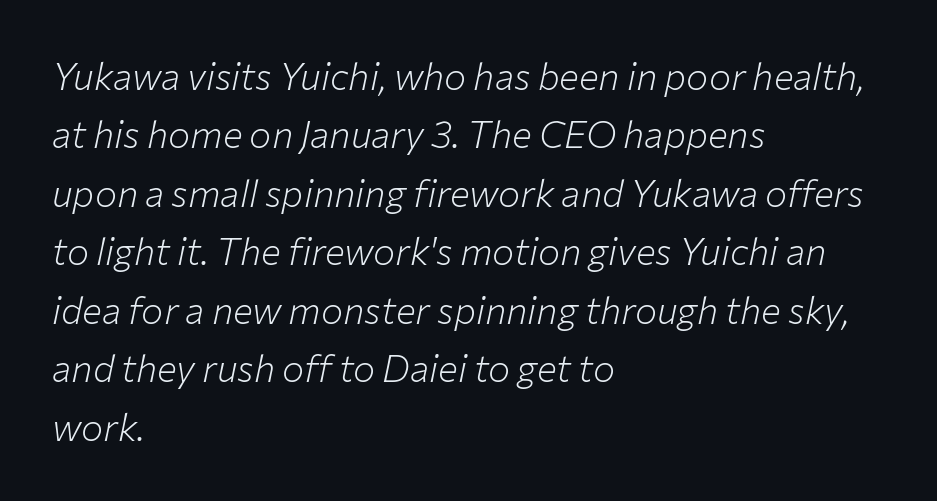
It's the slanting kind of type. The specimen omits any rule beneath the text block's lines. The rendering keeps characters at their native spacing. You could not count columns in this text — the font is proportionally spaced. Horizontal alignment here is leftward, the default for most running prose.
